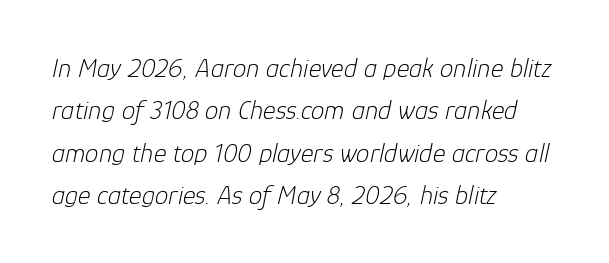
Q: Is the text bold? A: No.
Q: Is the text italic (slanted)? A: Yes, it leans right by about 12 degrees.
Q: Is the text underlined? A: No.
Q: How is the paragraph aligned? A: Left-aligned.
Q: Is the spacing between letters normal or unusually wide? A: Normal.
Q: Is the spacing between lines tight, normal or loose? A: Normal.
